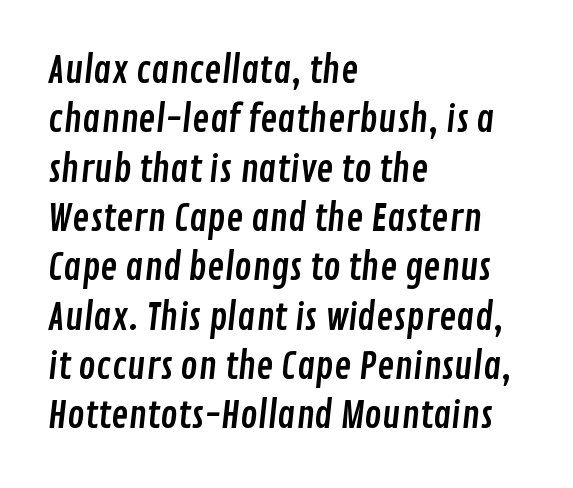
Q: Is the typeface a serif or a sans-serif typeface? A: Sans-serif.
Q: Is the text underlined? A: No.
Q: How is the paragraph aligned? A: Left-aligned.
Q: Is the spacing between letters normal or unusually wide? A: Normal.
Q: Is the spacing between lines tight, normal or loose? A: Normal.
Q: Width (condensed, normal, or wide)? A: Condensed.
Q: Stroke contrast? A: Low.
Q: x-height? A: Medium.
Q: Monospaced? A: No.
